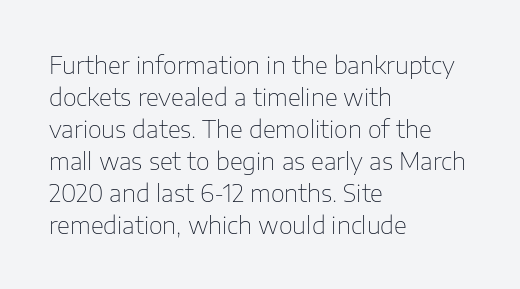
{"italic": "no", "bold": "no", "underline": "no", "align": "left", "line_spacing": "normal", "line_spacing_ratio": 1.33, "letter_spacing": "normal", "letter_spacing_em": 0.0, "glyph_px": 24}
